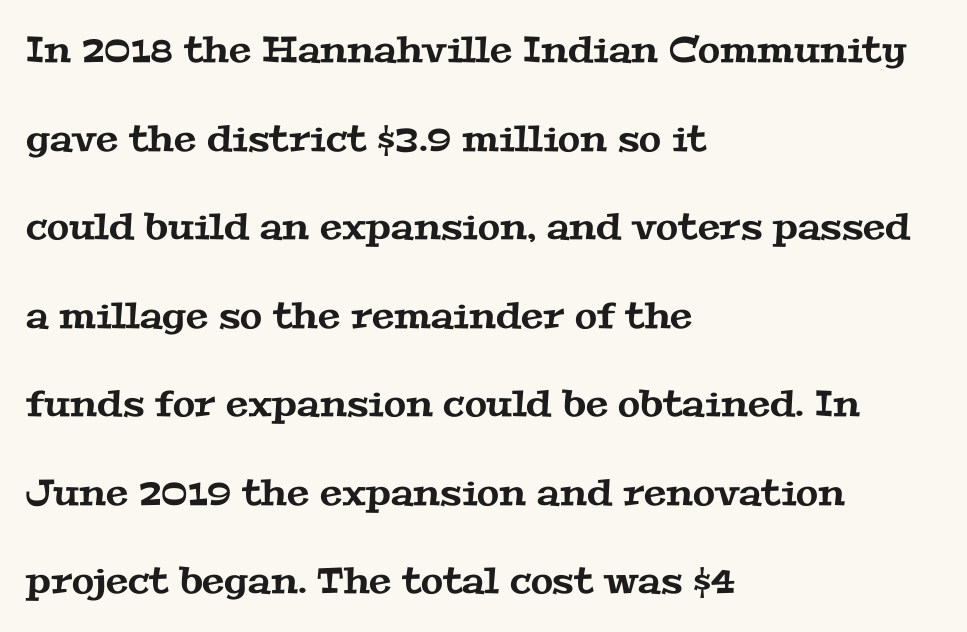
{"serif": "yes", "width": "wide", "stroke_contrast": "medium", "x_height": "medium", "monospaced": "no", "underline": "no", "align": "left", "line_spacing": "loose", "line_spacing_ratio": 2.46, "letter_spacing": "normal", "letter_spacing_em": 0.0, "glyph_px": 36}
